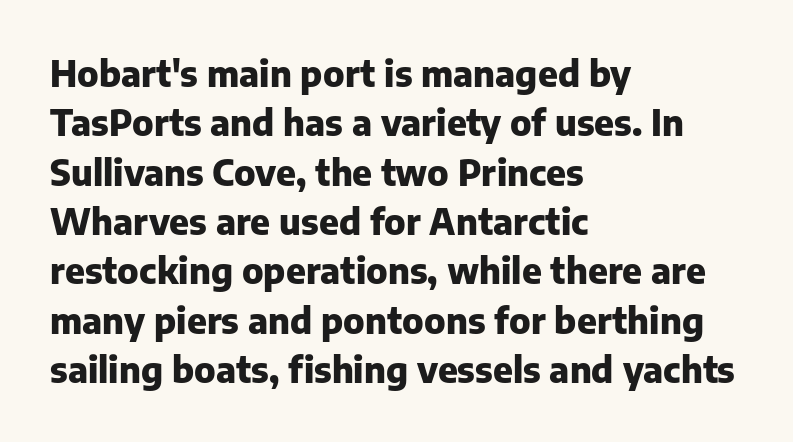
{"serif": "no", "italic": "no", "bold": "yes", "weight": "heavy", "width": "normal", "stroke_contrast": "low", "x_height": "medium", "monospaced": "no", "underline": "no", "align": "left", "line_spacing": "normal", "line_spacing_ratio": 1.41, "letter_spacing": "normal", "letter_spacing_em": 0.0, "glyph_px": 35}
